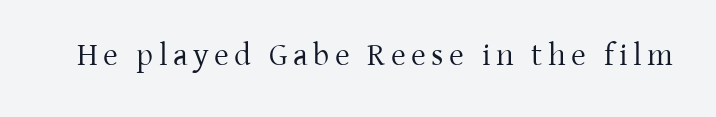
{"serif": "yes", "italic": "no", "bold": "no", "weight": "regular", "width": "normal", "stroke_contrast": "low", "x_height": "medium", "monospaced": "no", "underline": "no", "glyph_px": 32}
